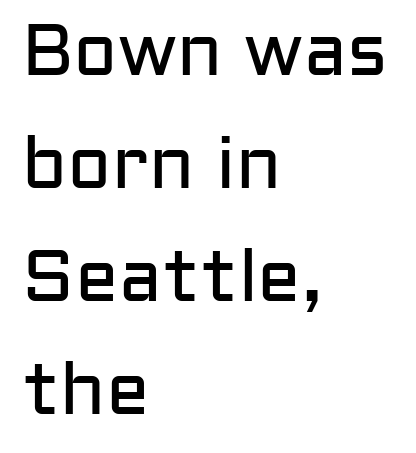
The image shows 73 px regular-weight sans-serif type, upright; set left-aligned, normal line spacing (1.55x), normal letter spacing, not underlined; low stroke contrast and a medium x-height.
